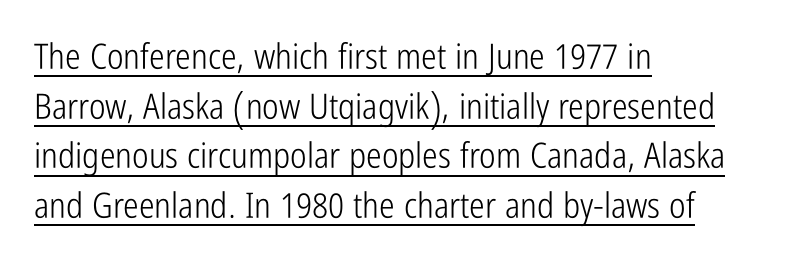
The image shows 35 px light, condensed sans-serif type, upright; set left-aligned, normal line spacing (1.42x), normal letter spacing, underlined; low stroke contrast and a medium x-height.
